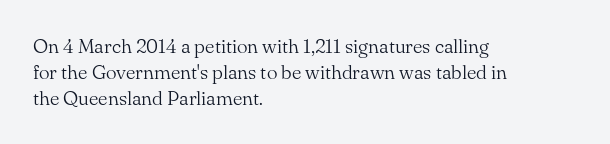
{"italic": "no", "bold": "no", "underline": "no", "align": "left", "line_spacing": "normal", "line_spacing_ratio": 1.3, "letter_spacing": "normal", "letter_spacing_em": 0.0, "glyph_px": 20}
